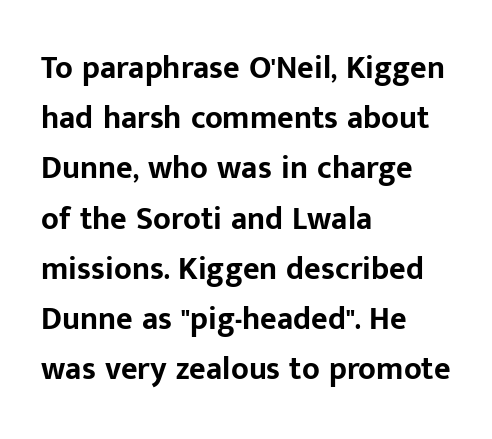
The line texture is even and compact thanks to regular tracking. Line starts are locked; line ends wander. The rendering uses natural spacing where letterforms have individual widths. Compared with typical paragraphs, the rows here are spaced about the same. This is the regular roman posture of the typeface.
